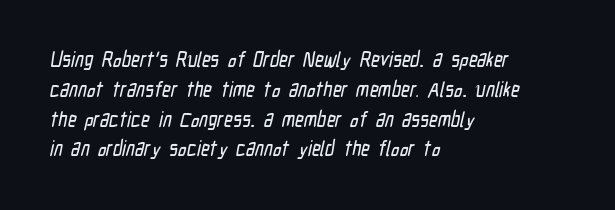
Q: Is the text underlined? A: No.
Q: How is the paragraph aligned? A: Left-aligned.
Q: Is the spacing between letters normal or unusually wide? A: Normal.
Q: Is the spacing between lines tight, normal or loose? A: Normal.
